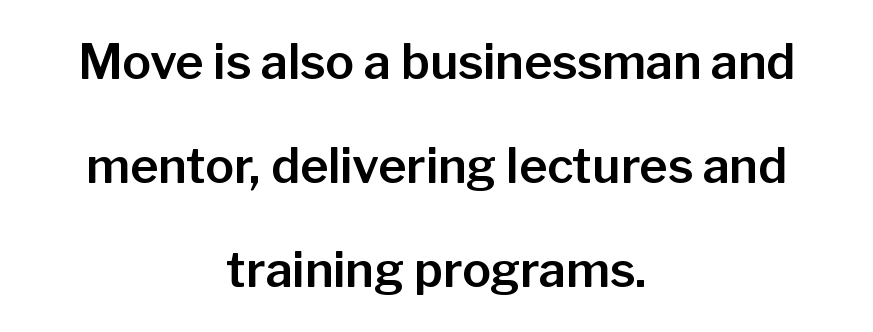
Q: Is the text italic (slanted)? A: No, it is upright.
Q: Is the typeface a serif or a sans-serif typeface? A: Sans-serif.
Q: Is the text underlined? A: No.
Q: How is the paragraph aligned? A: Centered.
Q: Is the spacing between letters normal or unusually wide? A: Normal.
Q: Is the spacing between lines tight, normal or loose? A: Loose.
Q: Width (condensed, normal, or wide)? A: Normal.
Q: Stroke contrast? A: Low.
Q: x-height? A: Medium.
Q: Monospaced? A: No.
